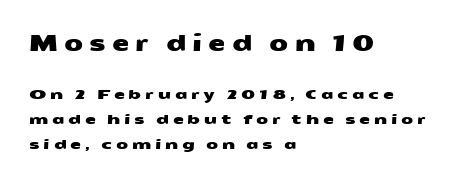
The image shows 22 px text type; set left-aligned, line spacing 1.76x, unusually wide letter spacing (+0.27 em), not underlined; the first (top) block is 1.57x larger.
